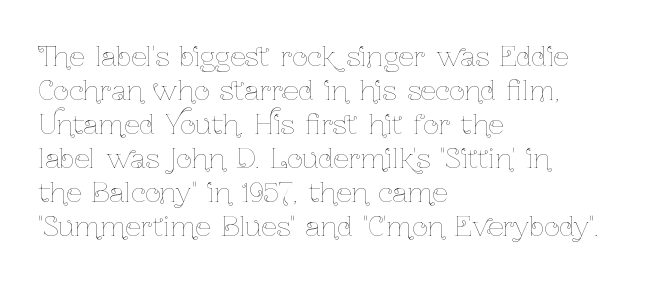
Q: Is the text bold? A: No.
Q: Is the text italic (slanted)? A: No, it is upright.
Q: Is the text underlined? A: No.
Q: How is the paragraph aligned? A: Left-aligned.
Q: Is the spacing between letters normal or unusually wide? A: Normal.
Q: Is the spacing between lines tight, normal or loose? A: Normal.
